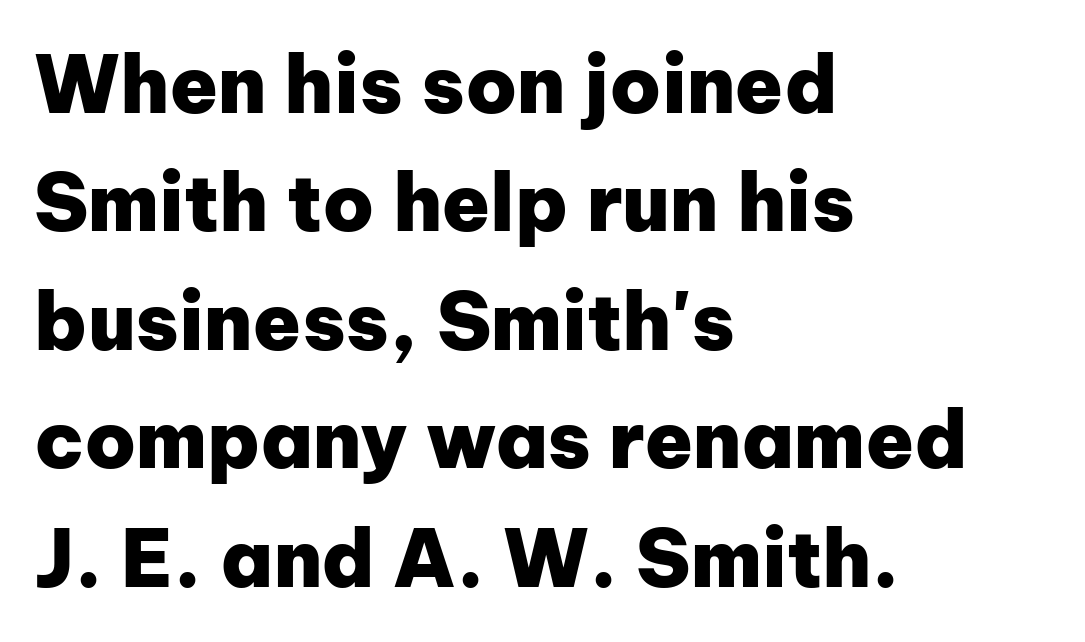
{"serif": "no", "italic": "no", "bold": "yes", "weight": "heavy", "width": "normal", "stroke_contrast": "low", "x_height": "medium", "monospaced": "no", "underline": "no", "align": "left", "line_spacing": "normal", "line_spacing_ratio": 1.5, "letter_spacing": "normal", "letter_spacing_em": 0.0, "glyph_px": 79}
